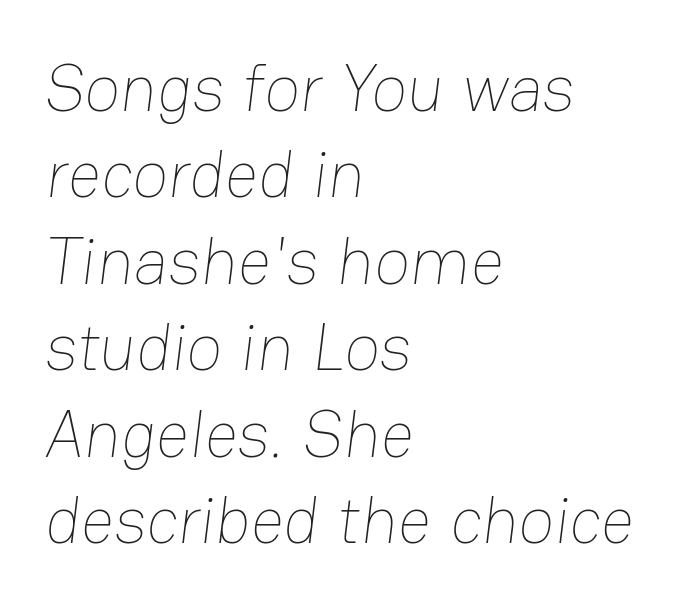
{"bold": "no", "weight": "thin", "width": "normal", "stroke_contrast": "low", "x_height": "medium", "monospaced": "no", "underline": "no", "align": "left", "line_spacing": "normal", "line_spacing_ratio": 1.31, "letter_spacing": "normal", "letter_spacing_em": 0.0, "glyph_px": 66}
